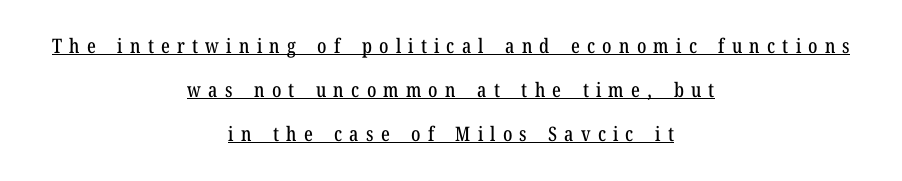
The image shows 20 px text type, upright; set centered, loose line spacing (2.19x), unusually wide letter spacing (+0.36 em), underlined.
